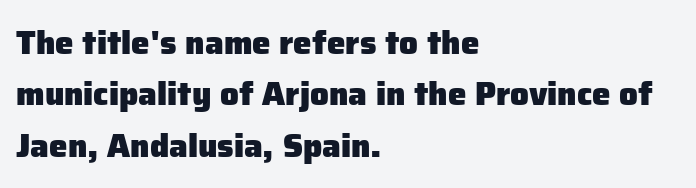
The image shows 33 px heavy sans-serif type, upright; set left-aligned, normal line spacing (1.56x), normal letter spacing, not underlined; low stroke contrast and a medium x-height.
